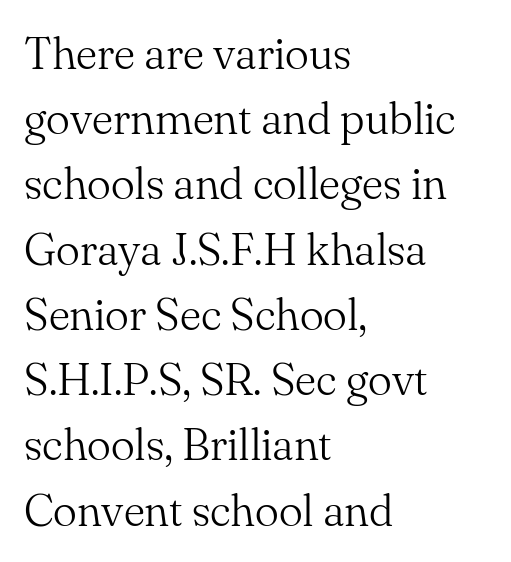
{"serif": "yes", "italic": "no", "bold": "no", "weight": "light", "width": "normal", "stroke_contrast": "medium", "x_height": "small", "monospaced": "no", "underline": "no", "align": "left", "line_spacing": "normal", "line_spacing_ratio": 1.45, "letter_spacing": "normal", "letter_spacing_em": 0.0, "glyph_px": 45}
